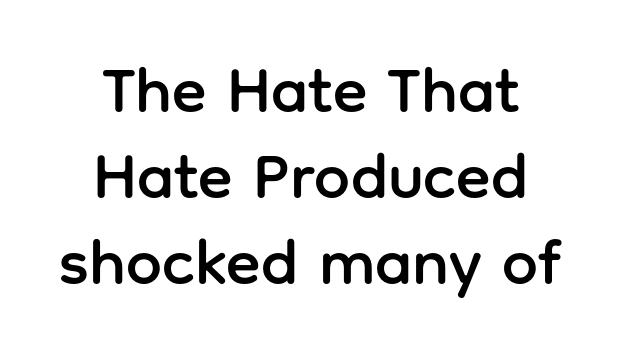
{"serif": "no", "italic": "no", "width": "normal", "stroke_contrast": "low", "x_height": "medium", "monospaced": "no", "underline": "no", "align": "center", "line_spacing": "normal", "line_spacing_ratio": 1.34, "letter_spacing": "normal", "letter_spacing_em": 0.0, "glyph_px": 64}
